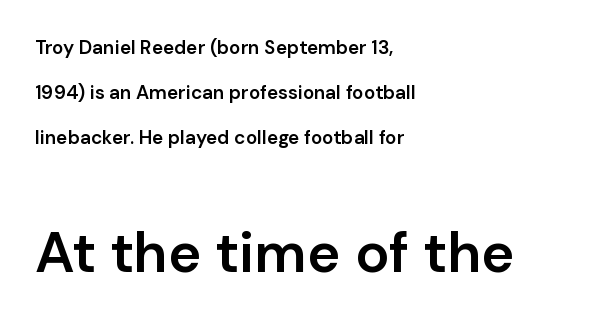
Q: Is the text bold? A: Semi-bold.
Q: Is the text italic (slanted)? A: No, it is upright.
Q: Is the typeface a serif or a sans-serif typeface? A: Sans-serif.
Q: Is the text underlined? A: No.
Q: How is the paragraph aligned? A: Left-aligned.
Q: Is the spacing between letters normal or unusually wide? A: Normal.
Q: Is the spacing between lines tight, normal or loose? A: Loose.
Q: Which block of text is set in a larger size, the first (top) or the second (bottom)? A: The second (bottom) one.
Q: Width (condensed, normal, or wide)? A: Normal.
Q: Stroke contrast? A: Low.
Q: x-height? A: Medium.
Q: Monospaced? A: No.
